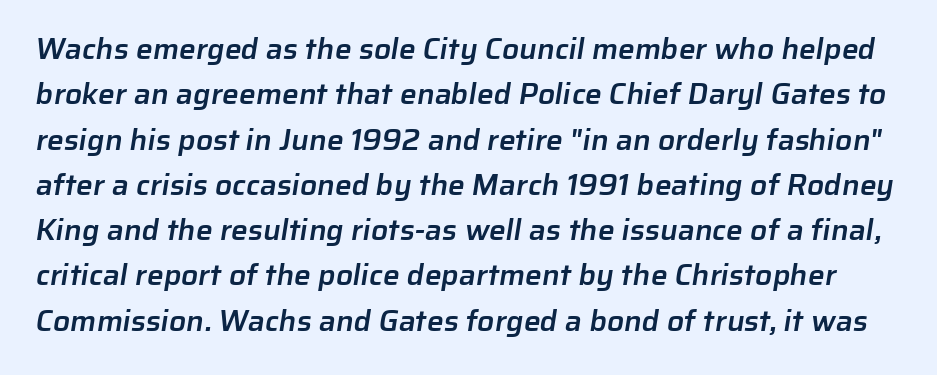
Q: Is the text bold? A: Semi-bold.
Q: Is the typeface a serif or a sans-serif typeface? A: Sans-serif.
Q: Is the text underlined? A: No.
Q: Is the spacing between letters normal or unusually wide? A: Normal.
Q: Is the spacing between lines tight, normal or loose? A: Normal.
Q: Width (condensed, normal, or wide)? A: Normal.
Q: Stroke contrast? A: Low.
Q: x-height? A: Medium.
Q: Monospaced? A: No.
